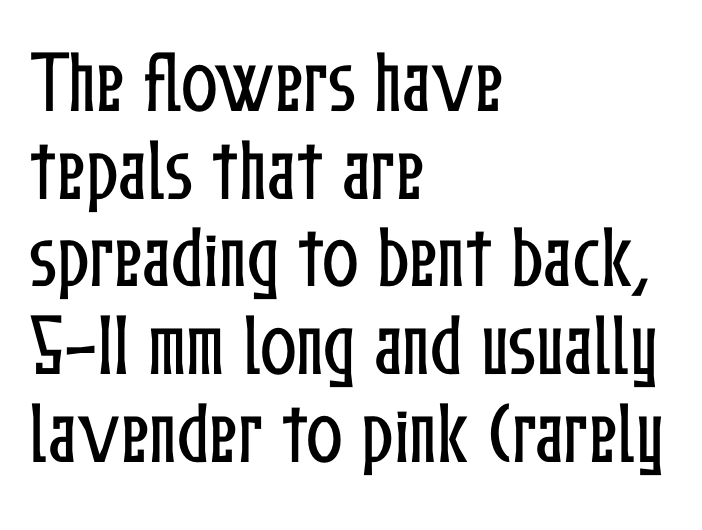
Interline gaps are of average width in this sample. Caption: standard tracking, unaltered. The baseline area is clear. All the whitespace from short lines collects on the right.
